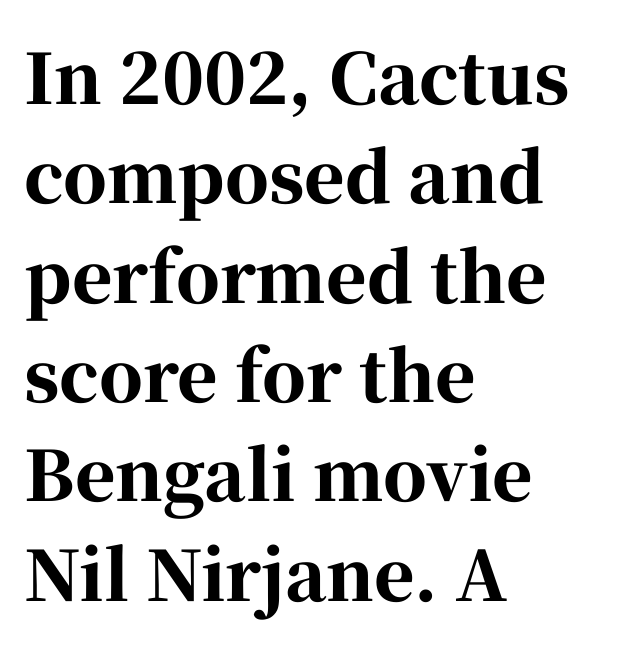
Q: Is the text bold? A: Yes.
Q: Is the text italic (slanted)? A: No, it is upright.
Q: Is the typeface a serif or a sans-serif typeface? A: Serif.
Q: Is the text underlined? A: No.
Q: How is the paragraph aligned? A: Left-aligned.
Q: Is the spacing between letters normal or unusually wide? A: Normal.
Q: Is the spacing between lines tight, normal or loose? A: Normal.
Q: Width (condensed, normal, or wide)? A: Normal.
Q: Stroke contrast? A: High.
Q: x-height? A: Medium.
Q: Monospaced? A: No.
